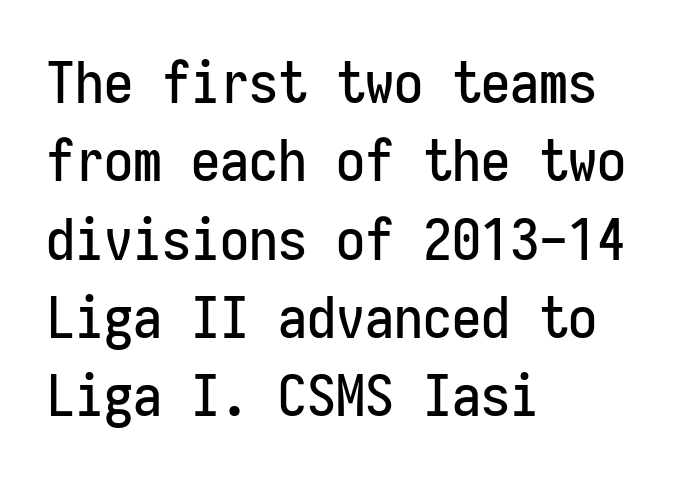
Q: Is the text italic (slanted)? A: No, it is upright.
Q: Is the typeface a serif or a sans-serif typeface? A: Sans-serif.
Q: Is the text underlined? A: No.
Q: How is the paragraph aligned? A: Left-aligned.
Q: Is the spacing between letters normal or unusually wide? A: Normal.
Q: Is the spacing between lines tight, normal or loose? A: Normal.
Q: Width (condensed, normal, or wide)? A: Condensed.
Q: Stroke contrast? A: Low.
Q: x-height? A: Medium.
Q: Monospaced? A: Yes.
